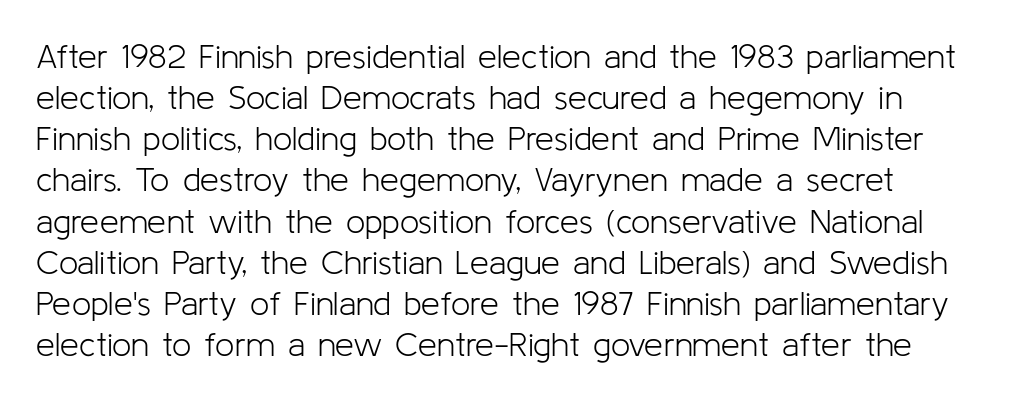
Q: Is the text bold? A: No.
Q: Is the text italic (slanted)? A: No, it is upright.
Q: Is the typeface a serif or a sans-serif typeface? A: Sans-serif.
Q: Is the text underlined? A: No.
Q: How is the paragraph aligned? A: Left-aligned.
Q: Is the spacing between letters normal or unusually wide? A: Normal.
Q: Width (condensed, normal, or wide)? A: Normal.
Q: Stroke contrast? A: Low.
Q: x-height? A: Medium.
Q: Monospaced? A: No.
